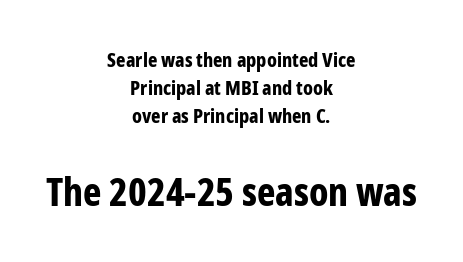
Q: Is the text bold? A: Yes.
Q: Is the text italic (slanted)? A: No, it is upright.
Q: Is the typeface a serif or a sans-serif typeface? A: Sans-serif.
Q: Is the text underlined? A: No.
Q: How is the paragraph aligned? A: Centered.
Q: Is the spacing between letters normal or unusually wide? A: Normal.
Q: Is the spacing between lines tight, normal or loose? A: Normal.
Q: Which block of text is set in a larger size, the first (top) or the second (bottom)? A: The second (bottom) one.
Q: Width (condensed, normal, or wide)? A: Condensed.
Q: Stroke contrast? A: Low.
Q: x-height? A: Medium.
Q: Monospaced? A: No.
